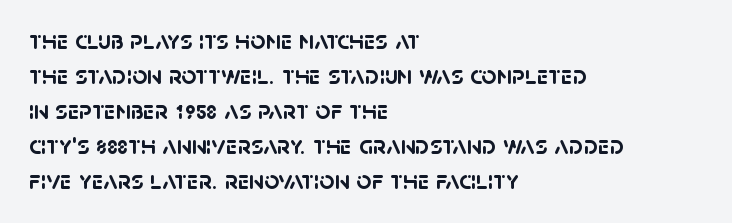
This rendering uses left alignment, leaving the right contour irregular. The passage shown stacks its lines at a standard gap. Unmarked baselines from the first word to the last. Is the letter spacing exaggerated? No — it looks like the ordinary default. As a designer I'd log this as weight 700, bold.
